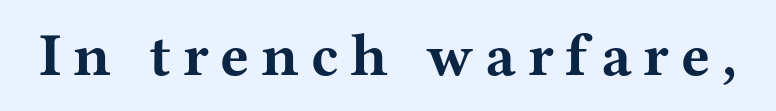
The image shows 61 px bold, wide serif type, upright; set not underlined; medium stroke contrast and a medium x-height.
